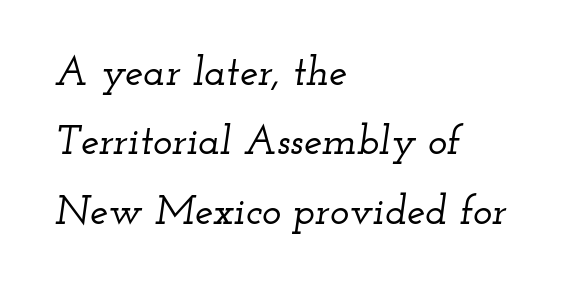
Q: Is the text italic (slanted)? A: Yes, it leans right by about 12 degrees.
Q: Is the typeface a serif or a sans-serif typeface? A: Serif.
Q: Is the text underlined? A: No.
Q: How is the paragraph aligned? A: Left-aligned.
Q: Is the spacing between letters normal or unusually wide? A: Normal.
Q: Is the spacing between lines tight, normal or loose? A: Normal.
Q: Width (condensed, normal, or wide)? A: Wide.
Q: Stroke contrast? A: Low.
Q: x-height? A: Small.
Q: Monospaced? A: No.
